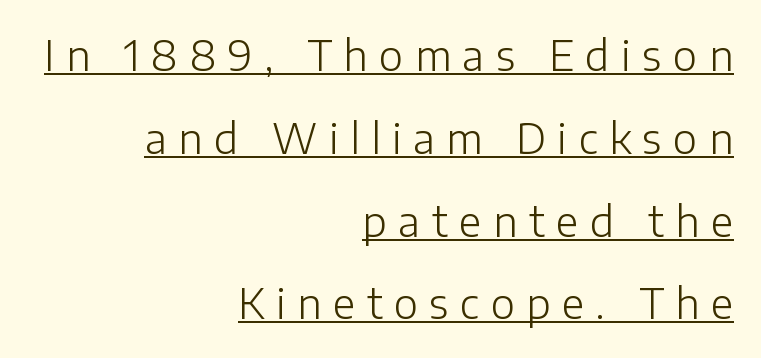
The image shows 41 px light sans-serif type, upright; set right-aligned, loose line spacing (2.02x), unusually wide letter spacing (+0.28 em), underlined; low stroke contrast and a medium x-height.
